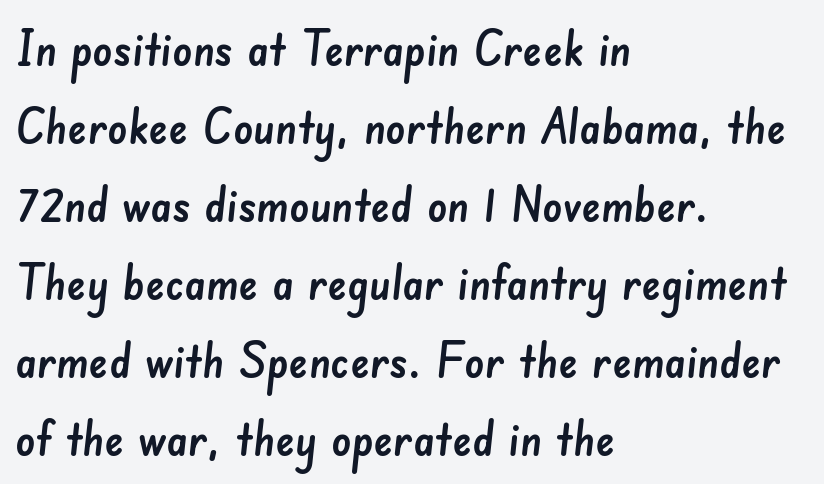
The image shows 49 px sans-serif type; set left-aligned, normal line spacing (1.59x), normal letter spacing, not underlined; low stroke contrast and a small x-height.
